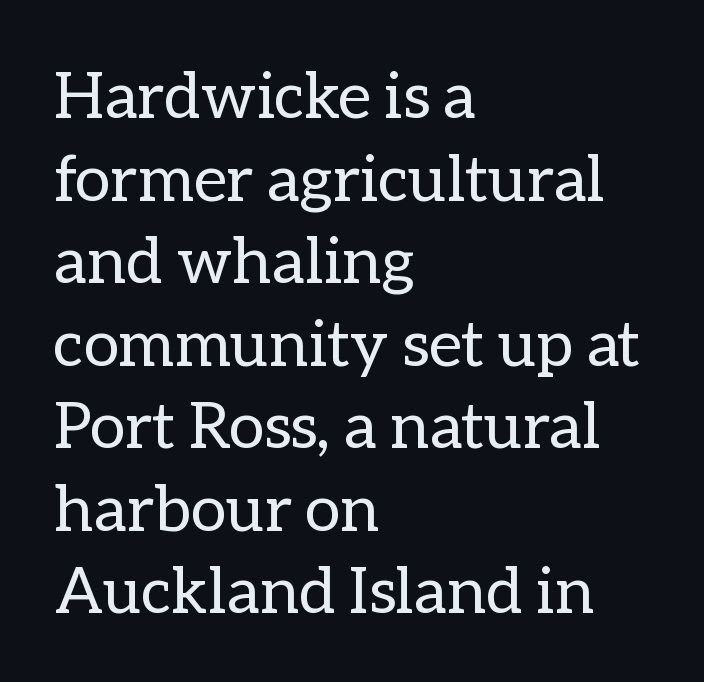
Q: Is the text bold? A: No.
Q: Is the text italic (slanted)? A: No, it is upright.
Q: Is the text underlined? A: No.
Q: How is the paragraph aligned? A: Left-aligned.
Q: Is the spacing between letters normal or unusually wide? A: Normal.
Q: Is the spacing between lines tight, normal or loose? A: Normal.
Q: Width (condensed, normal, or wide)? A: Normal.
Q: Stroke contrast? A: Low.
Q: x-height? A: Medium.
Q: Monospaced? A: No.
